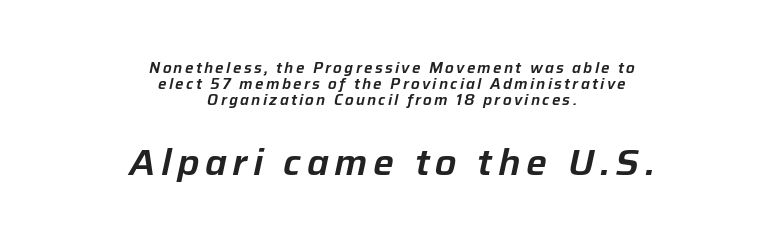
If you squint, the bottom block still reads clearly — it's the larger of the two. Italic: yes, the glyphs are oblique. The setting favours the middle, as headings and verse often do. Beneath every word, the page is bare. Horizontal bands of white between lines are thin slivers.
